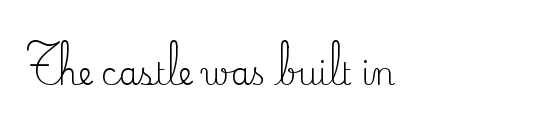
The image shows 31 px regular-weight serif type, upright; set normal letter spacing, not underlined; medium stroke contrast and a small x-height.
